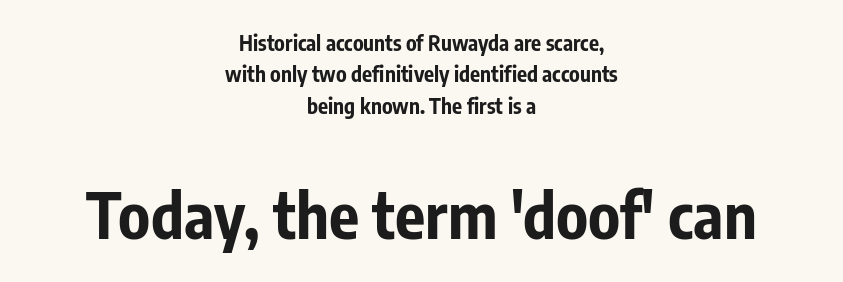
Q: Is the text bold? A: Yes.
Q: Is the text italic (slanted)? A: No, it is upright.
Q: Is the typeface a serif or a sans-serif typeface? A: Sans-serif.
Q: Is the text underlined? A: No.
Q: How is the paragraph aligned? A: Centered.
Q: Is the spacing between letters normal or unusually wide? A: Normal.
Q: Is the spacing between lines tight, normal or loose? A: Normal.
Q: Which block of text is set in a larger size, the first (top) or the second (bottom)? A: The second (bottom) one.
Q: Width (condensed, normal, or wide)? A: Condensed.
Q: Stroke contrast? A: Low.
Q: x-height? A: Medium.
Q: Monospaced? A: No.
